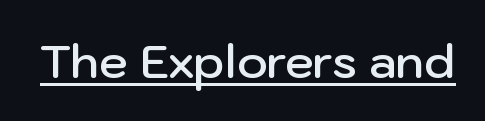
Proportional: the letters do not fall into vertical columns. Are there feet on the stems? There aren't — it's a sans. A typesetter would call this zero additional tracking. The rendering uses the underline text-decoration.
